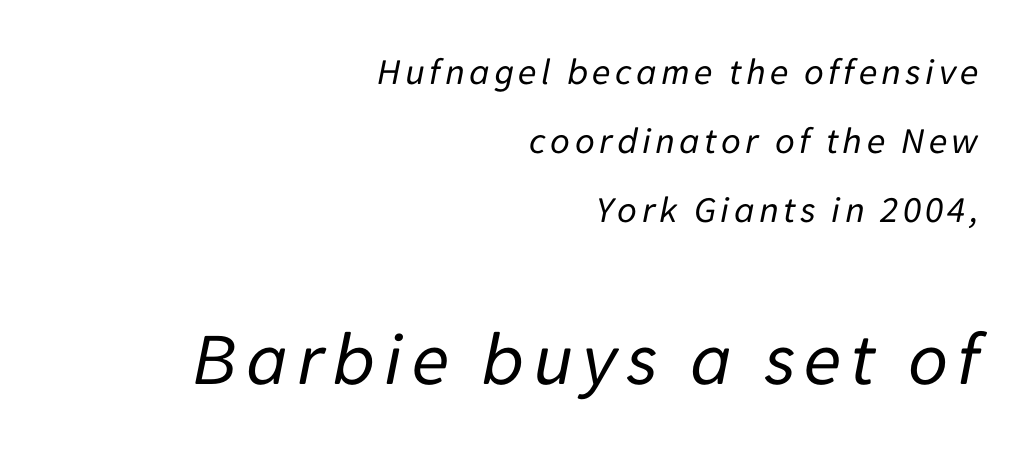
A clean baseline with only descenders dipping below it. Right-aligned paragraph, ragged on the left. The typeface has the unassuming heft of standard copy or less. When letters slant like this, we call the style italic.
